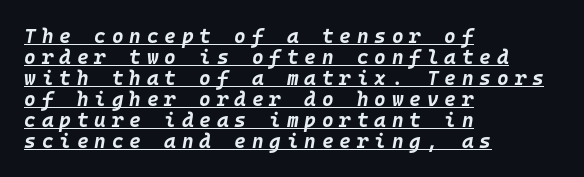
The image shows 20 px bold type, italic (leaning right); set left-aligned, tight line spacing (1.05x), unusually wide letter spacing (+0.29 em), underlined.
